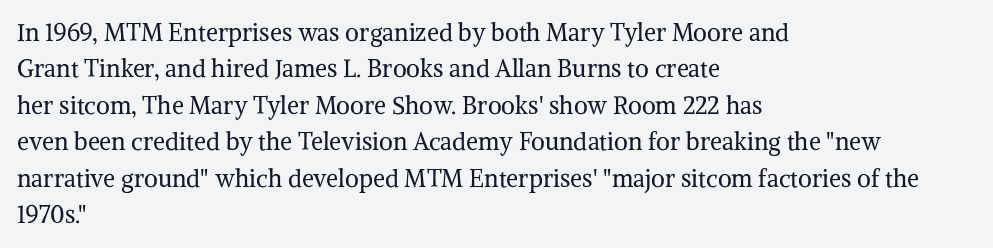
{"italic": "no", "bold": "no", "underline": "no", "align": "left", "line_spacing": "normal", "line_spacing_ratio": 1.52, "letter_spacing": "normal", "letter_spacing_em": 0.0, "glyph_px": 24}
